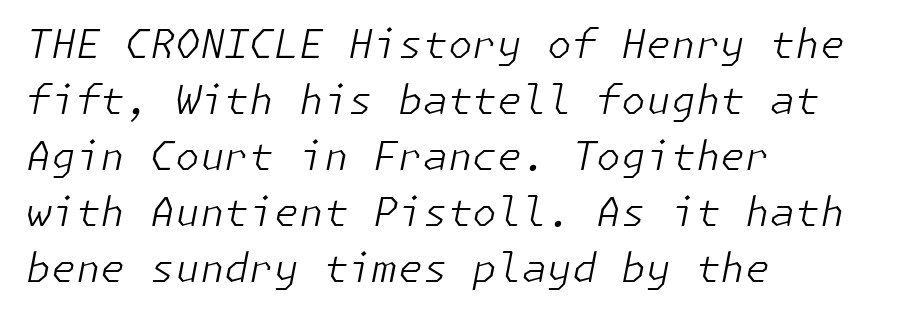
Characters are canted at an angle relative to the baseline's perpendicular. A light-to-regular cut is what we see here. Whoever set this chose a conventional vertical rhythm. Honestly, the letter spacing is just normal — you wouldn't notice it. Does the copy run flush right? No — it runs flush left.
